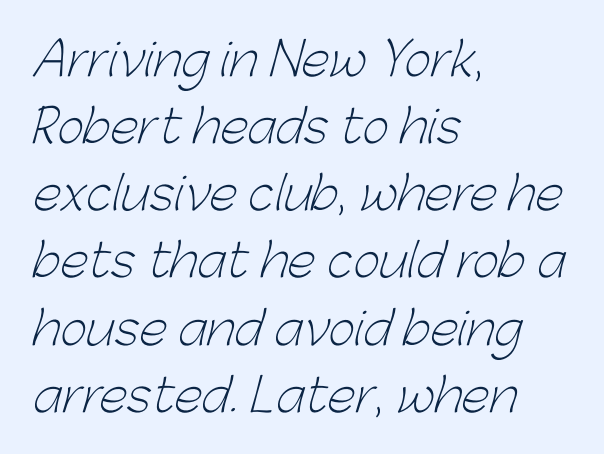
The image shows 46 px light sans-serif type; set left-aligned, normal line spacing (1.46x), normal letter spacing, not underlined; low stroke contrast and a medium x-height.
